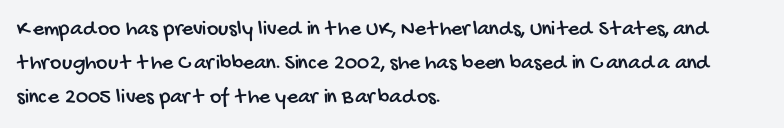
The image shows 22 px text type; set left-aligned, normal line spacing (1.54x), normal letter spacing, not underlined.
